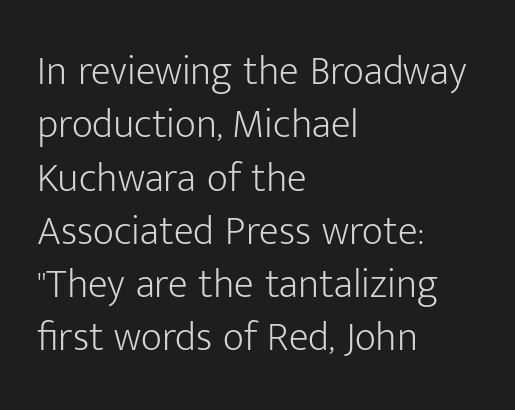
{"serif": "no", "italic": "no", "bold": "no", "weight": "light", "width": "normal", "stroke_contrast": "low", "x_height": "medium", "monospaced": "no", "underline": "no", "align": "left", "line_spacing": "normal", "line_spacing_ratio": 1.3, "letter_spacing": "normal", "letter_spacing_em": 0.0, "glyph_px": 41}
